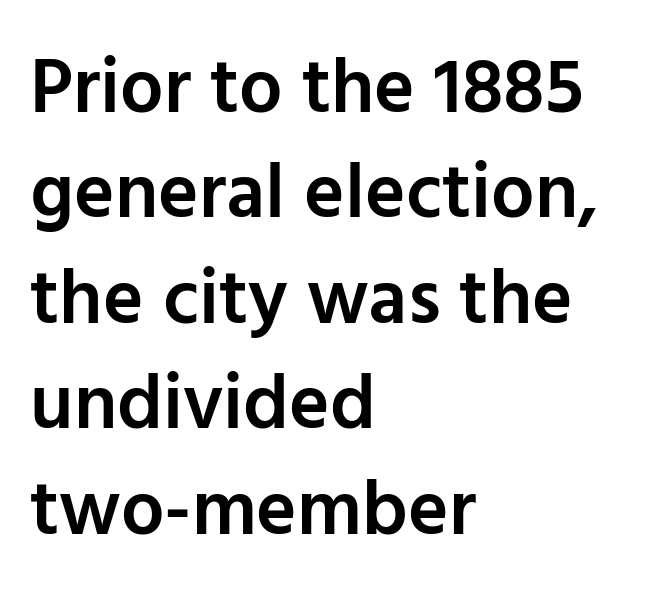
{"serif": "no", "italic": "no", "bold": "semi", "weight": "semibold", "width": "normal", "stroke_contrast": "low", "x_height": "medium", "monospaced": "no", "underline": "no", "align": "left", "line_spacing": "normal", "line_spacing_ratio": 1.37, "letter_spacing": "normal", "letter_spacing_em": 0.0, "glyph_px": 77}
